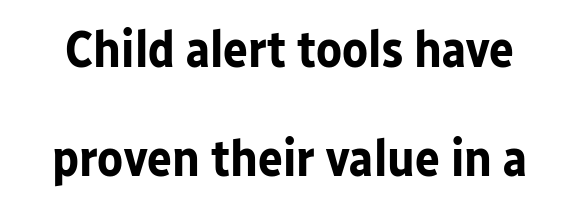
The image shows 52 px bold sans-serif type, upright; set loose line spacing (2.09x), normal letter spacing, not underlined; low stroke contrast and a medium x-height.
